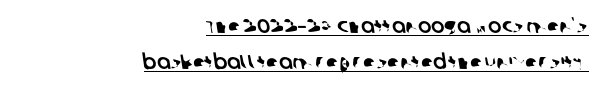
{"underline": "yes", "align": "right", "line_spacing_ratio": 1.82, "letter_spacing": "normal", "letter_spacing_em": 0.0, "glyph_px": 20}
